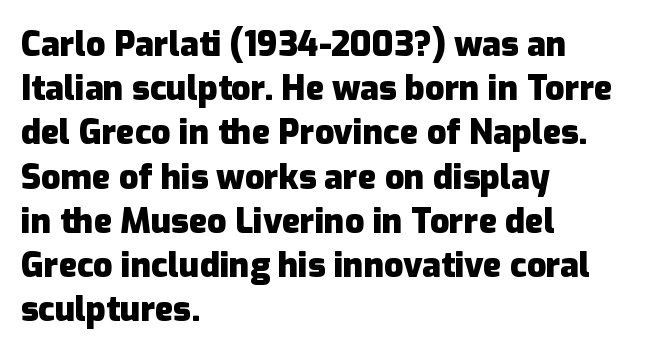
{"serif": "no", "italic": "no", "bold": "yes", "weight": "heavy", "width": "normal", "stroke_contrast": "low", "x_height": "medium", "monospaced": "no", "underline": "no", "align": "left", "line_spacing": "normal", "line_spacing_ratio": 1.3, "letter_spacing": "normal", "letter_spacing_em": 0.0, "glyph_px": 34}
